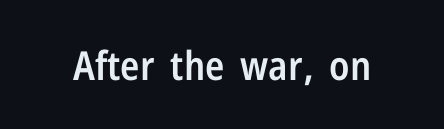
Q: Is the text bold? A: Semi-bold.
Q: Is the text italic (slanted)? A: No, it is upright.
Q: Is the typeface a serif or a sans-serif typeface? A: Sans-serif.
Q: Is the text underlined? A: No.
Q: Is the spacing between letters normal or unusually wide? A: Normal.
Q: Width (condensed, normal, or wide)? A: Condensed.
Q: Stroke contrast? A: Low.
Q: x-height? A: Medium.
Q: Monospaced? A: No.
